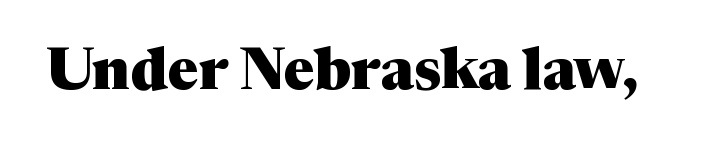
{"serif": "yes", "italic": "no", "bold": "yes", "weight": "heavy", "width": "normal", "stroke_contrast": "medium", "x_height": "medium", "monospaced": "no", "underline": "no", "letter_spacing": "normal", "letter_spacing_em": 0.0, "glyph_px": 58}
